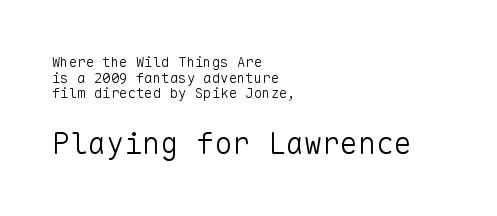
Q: Is the text bold? A: No.
Q: Is the text italic (slanted)? A: No, it is upright.
Q: Is the typeface a serif or a sans-serif typeface? A: Sans-serif.
Q: Is the text underlined? A: No.
Q: How is the paragraph aligned? A: Left-aligned.
Q: Is the spacing between letters normal or unusually wide? A: Normal.
Q: Is the spacing between lines tight, normal or loose? A: Tight.
Q: Which block of text is set in a larger size, the first (top) or the second (bottom)? A: The second (bottom) one.
Q: Width (condensed, normal, or wide)? A: Normal.
Q: Stroke contrast? A: Low.
Q: x-height? A: Medium.
Q: Monospaced? A: Yes.
